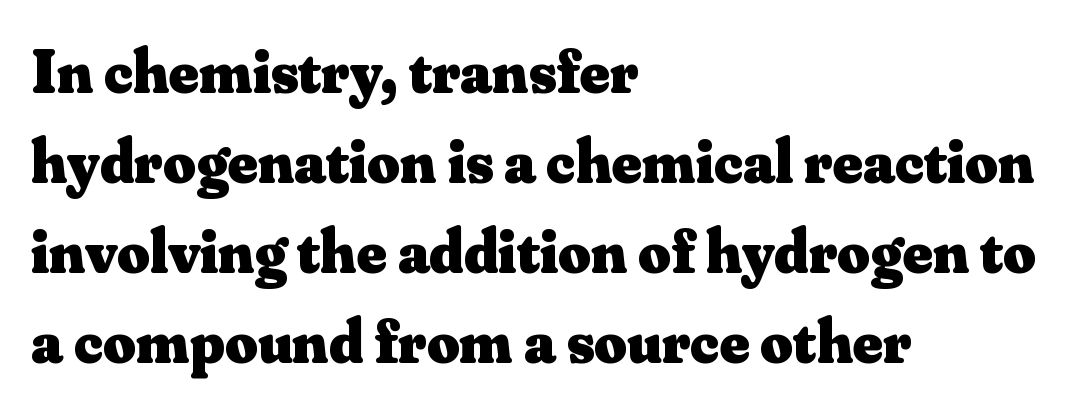
Q: Is the text bold? A: Yes.
Q: Is the text italic (slanted)? A: No, it is upright.
Q: Is the typeface a serif or a sans-serif typeface? A: Serif.
Q: Is the text underlined? A: No.
Q: How is the paragraph aligned? A: Left-aligned.
Q: Is the spacing between letters normal or unusually wide? A: Normal.
Q: Is the spacing between lines tight, normal or loose? A: Normal.
Q: Width (condensed, normal, or wide)? A: Normal.
Q: Stroke contrast? A: Medium.
Q: x-height? A: Small.
Q: Monospaced? A: No.
